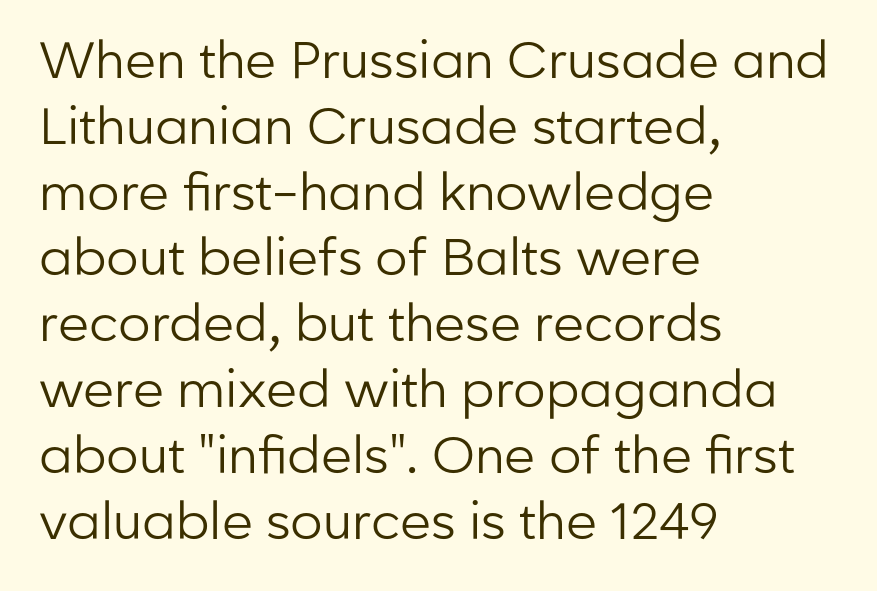
Q: Is the text bold? A: No.
Q: Is the text italic (slanted)? A: No, it is upright.
Q: Is the typeface a serif or a sans-serif typeface? A: Sans-serif.
Q: Is the text underlined? A: No.
Q: How is the paragraph aligned? A: Left-aligned.
Q: Is the spacing between letters normal or unusually wide? A: Normal.
Q: Is the spacing between lines tight, normal or loose? A: Normal.
Q: Width (condensed, normal, or wide)? A: Normal.
Q: Stroke contrast? A: Low.
Q: x-height? A: Medium.
Q: Monospaced? A: No.
